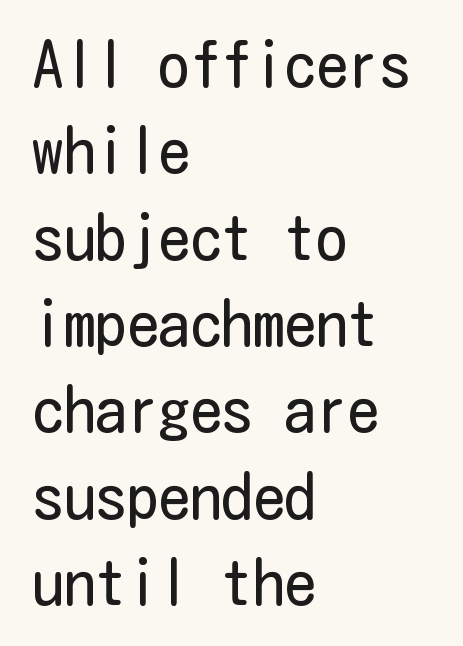
Q: Is the text bold? A: No.
Q: Is the text italic (slanted)? A: No, it is upright.
Q: Is the typeface a serif or a sans-serif typeface? A: Sans-serif.
Q: Is the text underlined? A: No.
Q: How is the paragraph aligned? A: Left-aligned.
Q: Is the spacing between letters normal or unusually wide? A: Normal.
Q: Is the spacing between lines tight, normal or loose? A: Normal.
Q: Width (condensed, normal, or wide)? A: Condensed.
Q: Stroke contrast? A: Low.
Q: x-height? A: Medium.
